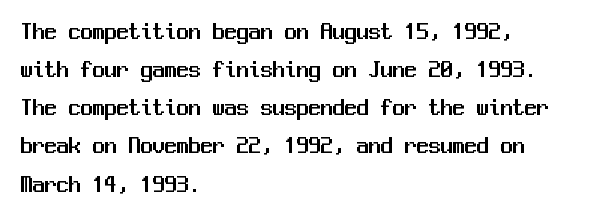
Q: Is the text italic (slanted)? A: No, it is upright.
Q: Is the text underlined? A: No.
Q: How is the paragraph aligned? A: Left-aligned.
Q: Is the spacing between letters normal or unusually wide? A: Normal.
Q: Is the spacing between lines tight, normal or loose? A: Normal.
